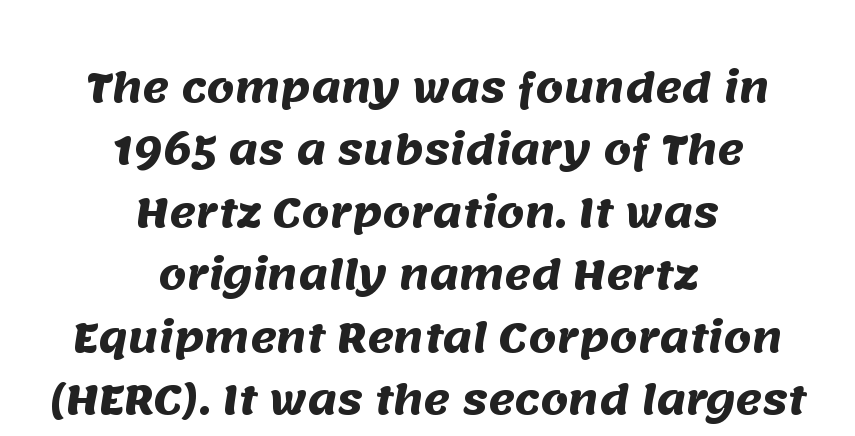
{"serif": "no", "bold": "yes", "weight": "heavy", "width": "normal", "stroke_contrast": "medium", "x_height": "large", "monospaced": "no", "underline": "no", "align": "center", "line_spacing": "normal", "line_spacing_ratio": 1.56, "letter_spacing": "normal", "letter_spacing_em": 0.0, "glyph_px": 40}
